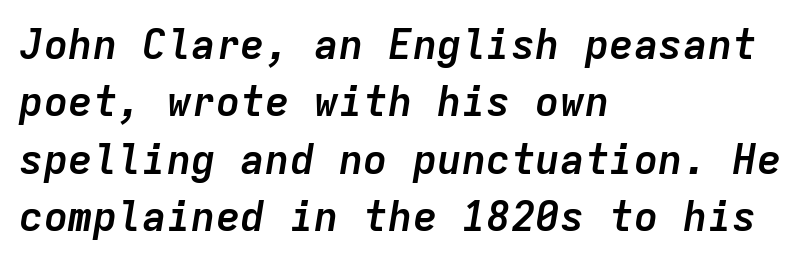
Q: Is the text bold? A: Yes.
Q: Is the text italic (slanted)? A: Yes, it leans right by about 9 degrees.
Q: Is the text underlined? A: No.
Q: How is the paragraph aligned? A: Left-aligned.
Q: Is the spacing between letters normal or unusually wide? A: Normal.
Q: Is the spacing between lines tight, normal or loose? A: Normal.
Q: Width (condensed, normal, or wide)? A: Normal.
Q: Stroke contrast? A: Low.
Q: x-height? A: Medium.
Q: Monospaced? A: Yes.
